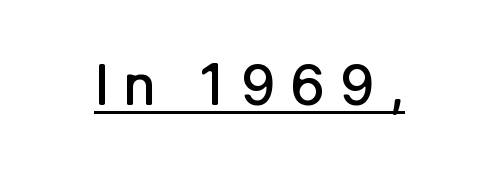
The image shows 56 px semibold sans-serif type, upright; set unusually wide letter spacing (+0.25 em), underlined; low stroke contrast and a medium x-height.
